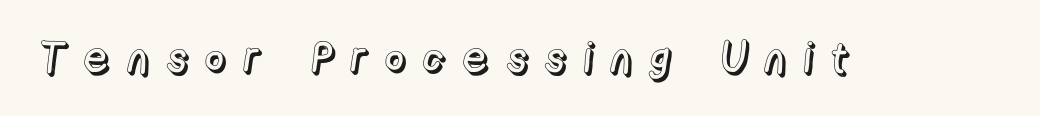
Characters follow at a spacing far wider than the type designer built in. The face used here is proportionally spaced, like ordinary book or web type. Check under the words: just untouched page.
